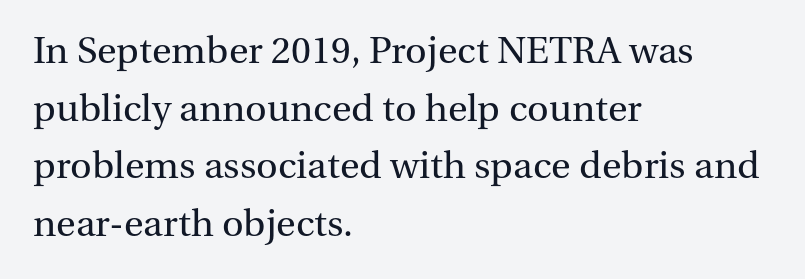
{"serif": "yes", "italic": "no", "bold": "no", "weight": "regular", "width": "normal", "stroke_contrast": "medium", "x_height": "medium", "monospaced": "no", "underline": "no", "align": "left", "line_spacing": "normal", "line_spacing_ratio": 1.44, "letter_spacing": "normal", "letter_spacing_em": 0.0, "glyph_px": 40}
